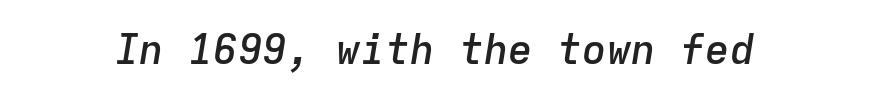
The image shows 41 px semibold type, italic (leaning right), monospaced; set normal letter spacing, not underlined; low stroke contrast and a medium x-height.
